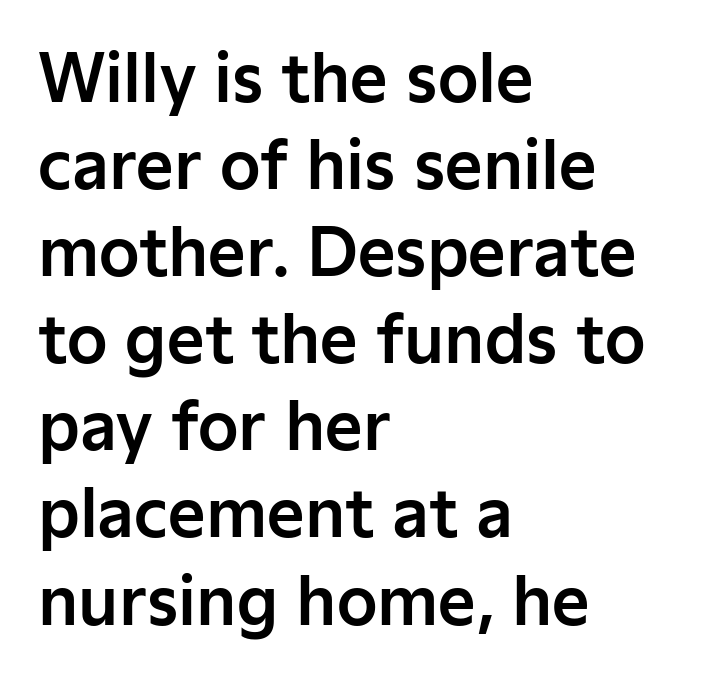
The image shows 65 px sans-serif type, upright; set left-aligned, normal line spacing (1.34x), normal letter spacing, not underlined; low stroke contrast and a medium x-height.
